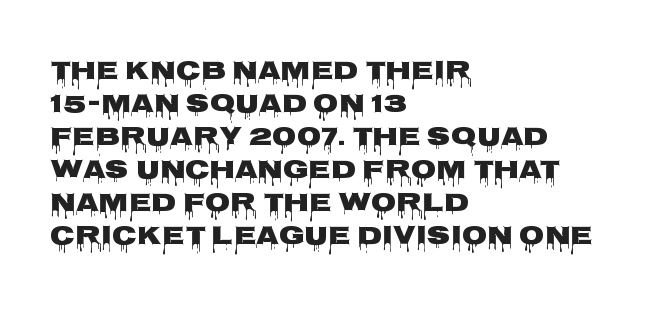
{"italic": "no", "bold": "yes", "underline": "no", "align": "left", "line_spacing": "normal", "line_spacing_ratio": 1.27, "letter_spacing": "normal", "letter_spacing_em": 0.0, "glyph_px": 26}
